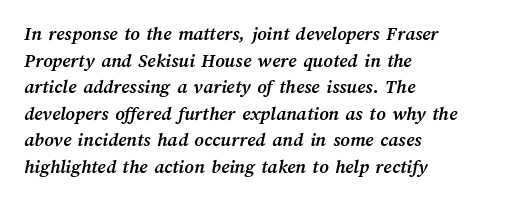
Q: Is the text bold? A: Yes.
Q: Is the text underlined? A: No.
Q: How is the paragraph aligned? A: Left-aligned.
Q: Is the spacing between letters normal or unusually wide? A: Normal.
Q: Is the spacing between lines tight, normal or loose? A: Normal.
